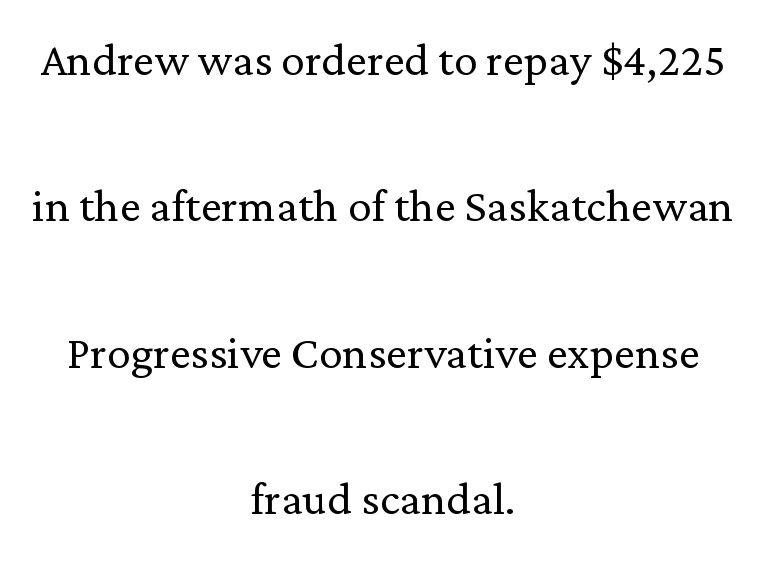
The image shows 59 px light serif type, upright; set centered, loose line spacing (2.48x), normal letter spacing, not underlined; low stroke contrast and a medium x-height.
